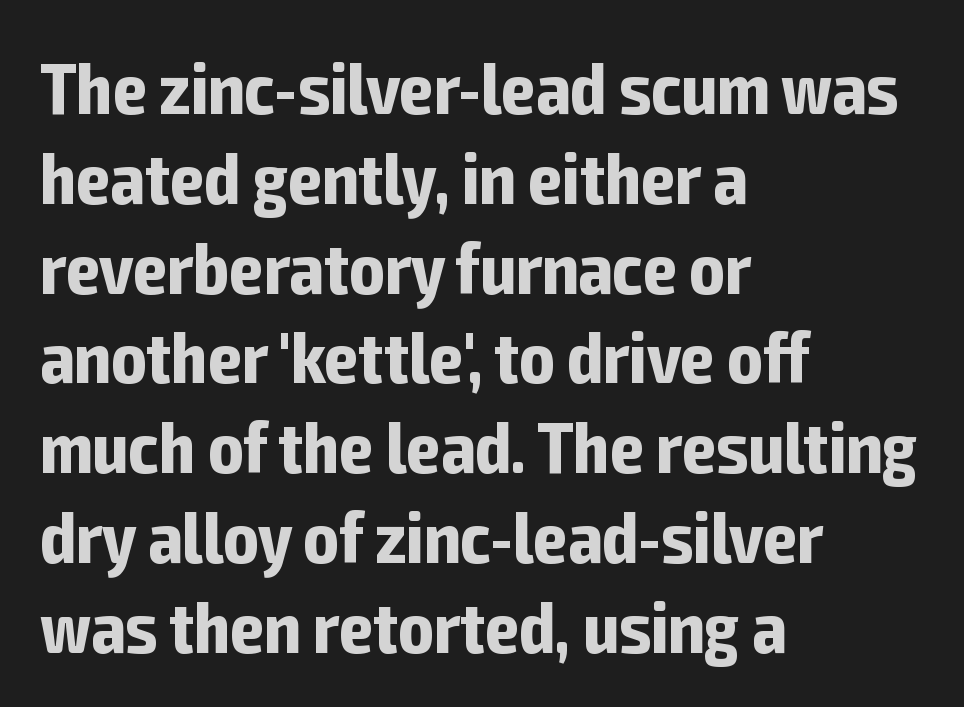
{"serif": "no", "italic": "no", "bold": "yes", "weight": "bold", "width": "condensed", "stroke_contrast": "low", "x_height": "medium", "monospaced": "no", "underline": "no", "align": "left", "line_spacing_ratio": 1.23, "letter_spacing": "normal", "letter_spacing_em": 0.0, "glyph_px": 73}
